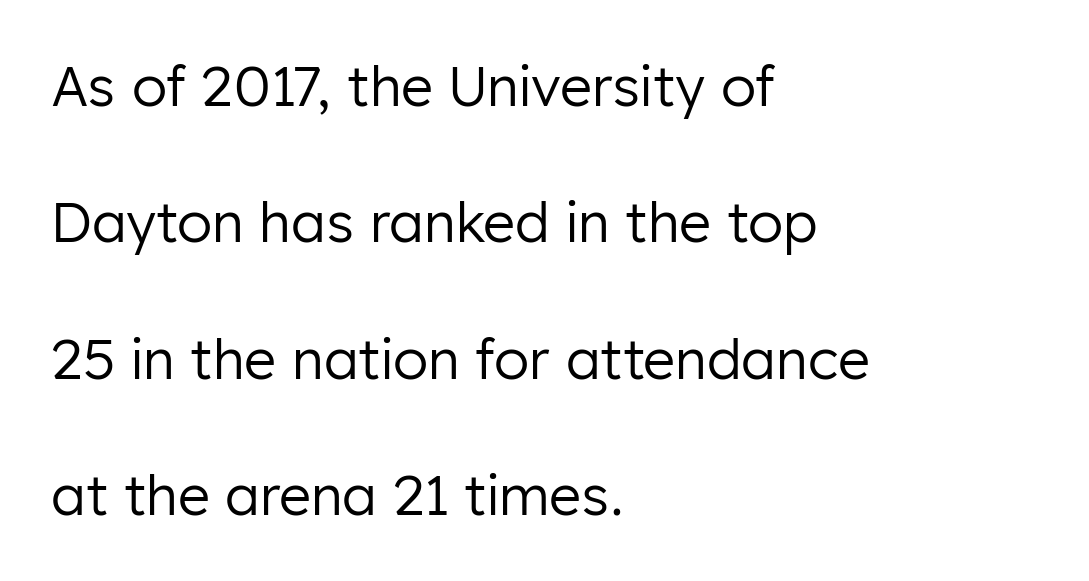
{"serif": "no", "italic": "no", "bold": "no", "weight": "regular", "width": "normal", "stroke_contrast": "low", "x_height": "medium", "monospaced": "no", "underline": "no", "align": "left", "line_spacing": "loose", "line_spacing_ratio": 2.48, "letter_spacing": "normal", "letter_spacing_em": 0.0, "glyph_px": 55}
